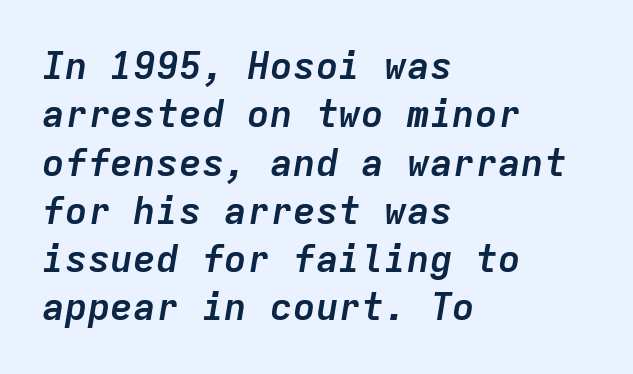
{"italic": "yes", "lean": "right", "slant_degrees": 9, "bold": "yes", "weight": "semibold", "width": "normal", "stroke_contrast": "low", "x_height": "medium", "monospaced": "yes", "underline": "no", "align": "left", "line_spacing": "normal", "line_spacing_ratio": 1.27, "letter_spacing": "normal", "letter_spacing_em": 0.0, "glyph_px": 38}
